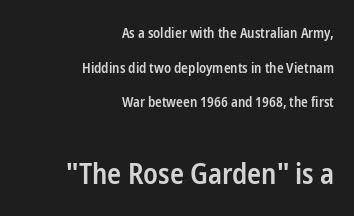
{"serif": "no", "italic": "no", "bold": "semi", "weight": "semibold", "width": "condensed", "stroke_contrast": "low", "x_height": "medium", "monospaced": "no", "underline": "no", "align": "right", "line_spacing": "loose", "line_spacing_ratio": 2.48, "letter_spacing": "normal", "letter_spacing_em": 0.0, "larger_block": "second", "size_ratio": 2.07, "glyph_px": 29}
